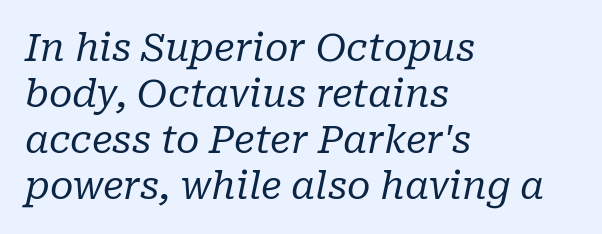
{"serif": "yes", "italic": "yes", "lean": "right", "slant_degrees": 10, "bold": "no", "weight": "regular", "width": "normal", "stroke_contrast": "low", "x_height": "medium", "monospaced": "no", "underline": "no", "align": "left", "line_spacing_ratio": 1.21, "letter_spacing": "normal", "letter_spacing_em": 0.0, "glyph_px": 38}
